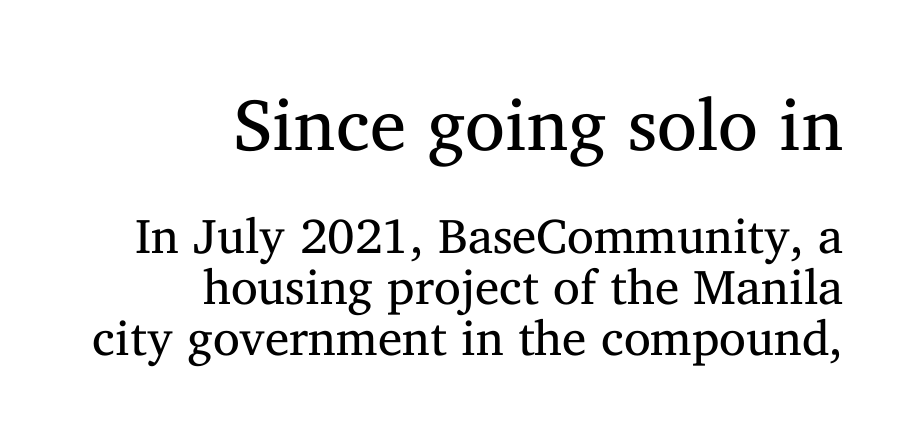
{"serif": "yes", "italic": "no", "bold": "no", "weight": "regular", "width": "normal", "stroke_contrast": "medium", "x_height": "medium", "monospaced": "no", "underline": "no", "align": "right", "line_spacing": "tight", "line_spacing_ratio": 1.04, "letter_spacing": "normal", "letter_spacing_em": 0.0, "larger_block": "first", "size_ratio": 1.49, "glyph_px": 73}
